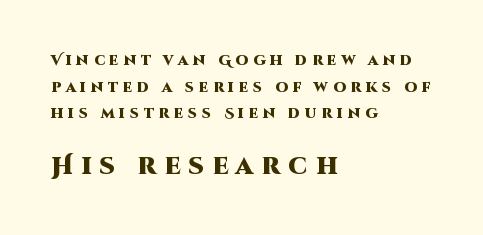
Quick note: not italic, upright. Reading down the block, your eye returns to a fixed left position each line. Quick note: interline space is abundant. A student would notice the bottom passage is typeset larger than what precedes it.
